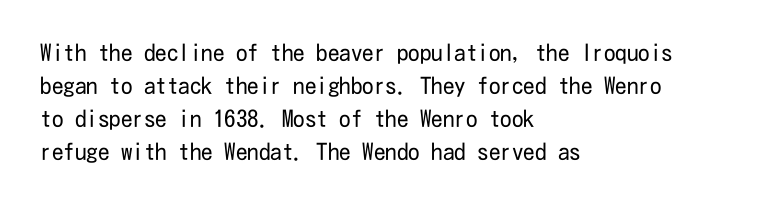
Q: Is the text bold? A: No.
Q: Is the text italic (slanted)? A: No, it is upright.
Q: Is the text underlined? A: No.
Q: How is the paragraph aligned? A: Left-aligned.
Q: Is the spacing between letters normal or unusually wide? A: Normal.
Q: Is the spacing between lines tight, normal or loose? A: Normal.
